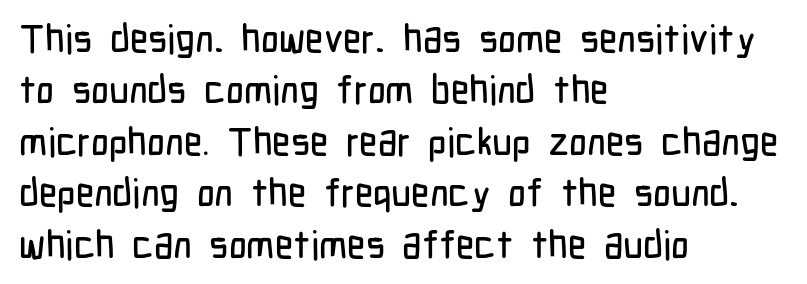
The image shows 39 px condensed sans-serif type, upright; set left-aligned, normal line spacing (1.32x), normal letter spacing, not underlined; low stroke contrast and a medium x-height.
